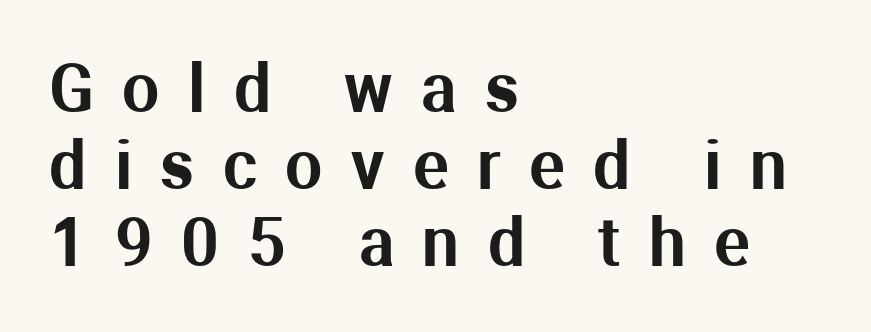
Q: Is the text italic (slanted)? A: No, it is upright.
Q: Is the typeface a serif or a sans-serif typeface? A: Sans-serif.
Q: Is the text underlined? A: No.
Q: How is the paragraph aligned? A: Left-aligned.
Q: Is the spacing between letters normal or unusually wide? A: Unusually wide.
Q: Width (condensed, normal, or wide)? A: Normal.
Q: Stroke contrast? A: Medium.
Q: x-height? A: Medium.
Q: Monospaced? A: No.
